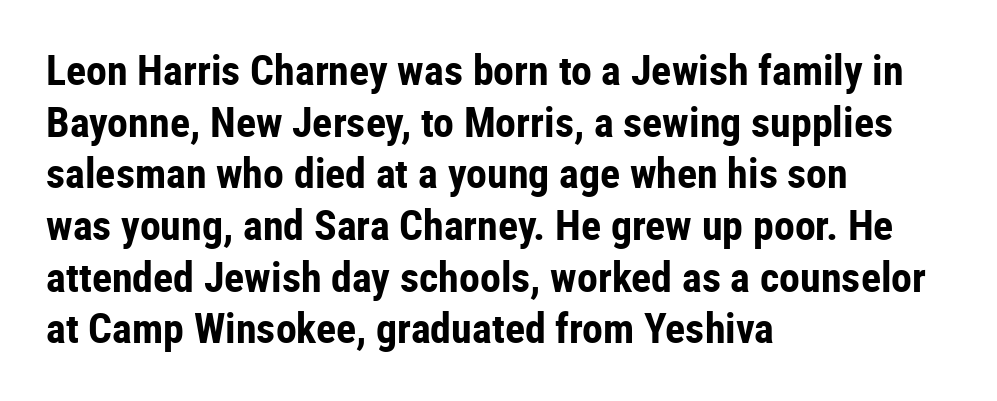
{"serif": "no", "italic": "no", "bold": "yes", "weight": "bold", "width": "condensed", "stroke_contrast": "low", "x_height": "medium", "monospaced": "no", "underline": "no", "align": "left", "line_spacing_ratio": 1.23, "letter_spacing": "normal", "letter_spacing_em": 0.0, "glyph_px": 42}
